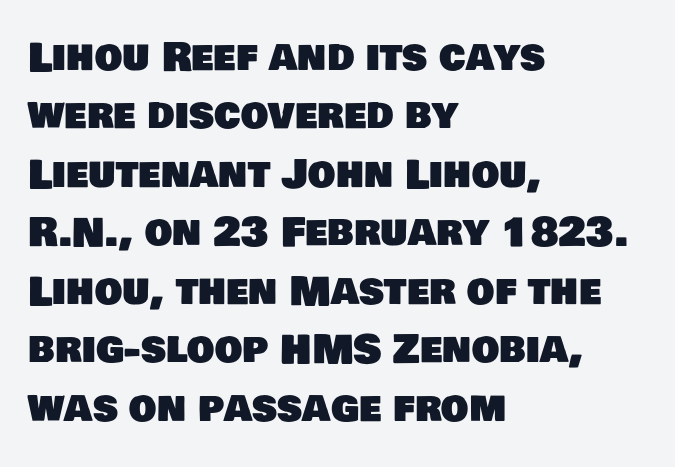
{"serif": "no", "width": "normal", "stroke_contrast": "low", "x_height": "large", "monospaced": "no", "underline": "no", "align": "left", "line_spacing": "normal", "line_spacing_ratio": 1.5, "letter_spacing": "normal", "letter_spacing_em": 0.0, "glyph_px": 39}
